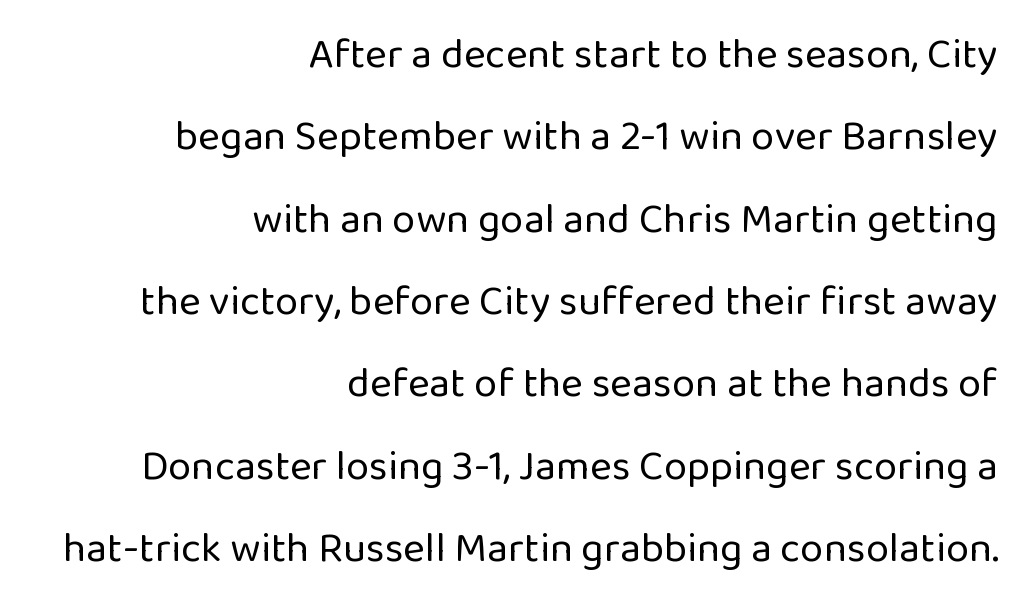
{"serif": "no", "italic": "no", "bold": "no", "weight": "regular", "width": "normal", "stroke_contrast": "low", "x_height": "medium", "monospaced": "no", "underline": "no", "align": "right", "line_spacing": "loose", "line_spacing_ratio": 1.96, "letter_spacing": "normal", "letter_spacing_em": 0.0, "glyph_px": 42}
